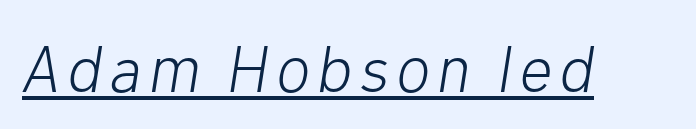
{"italic": "yes", "lean": "right", "slant_degrees": 10, "bold": "no", "weight": "light", "width": "normal", "stroke_contrast": "low", "x_height": "medium", "monospaced": "no", "underline": "yes", "glyph_px": 65}
